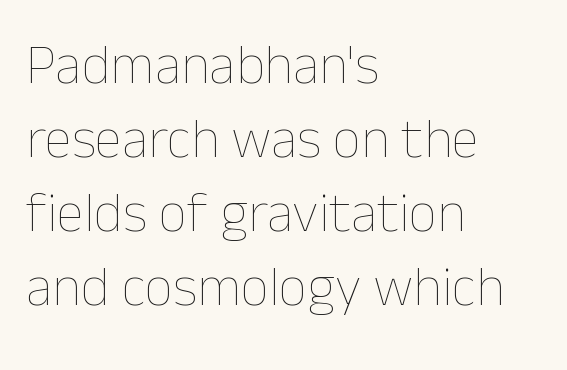
Q: Is the text bold? A: No.
Q: Is the text italic (slanted)? A: No, it is upright.
Q: Is the text underlined? A: No.
Q: How is the paragraph aligned? A: Left-aligned.
Q: Is the spacing between letters normal or unusually wide? A: Normal.
Q: Is the spacing between lines tight, normal or loose? A: Normal.
Q: Width (condensed, normal, or wide)? A: Normal.
Q: Stroke contrast? A: Low.
Q: x-height? A: Medium.
Q: Monospaced? A: No.
